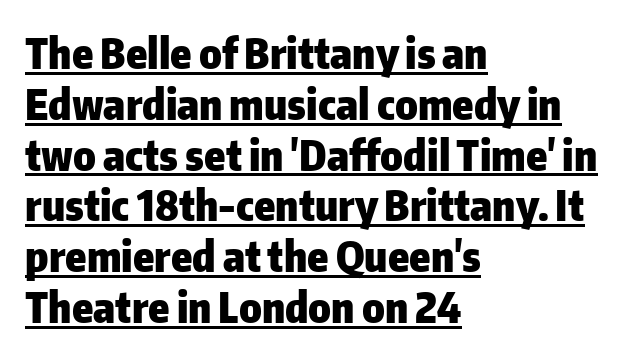
Q: Is the text bold? A: Yes.
Q: Is the text italic (slanted)? A: No, it is upright.
Q: Is the typeface a serif or a sans-serif typeface? A: Sans-serif.
Q: Is the text underlined? A: Yes.
Q: How is the paragraph aligned? A: Left-aligned.
Q: Is the spacing between letters normal or unusually wide? A: Normal.
Q: Width (condensed, normal, or wide)? A: Normal.
Q: Stroke contrast? A: Low.
Q: x-height? A: Medium.
Q: Monospaced? A: No.
